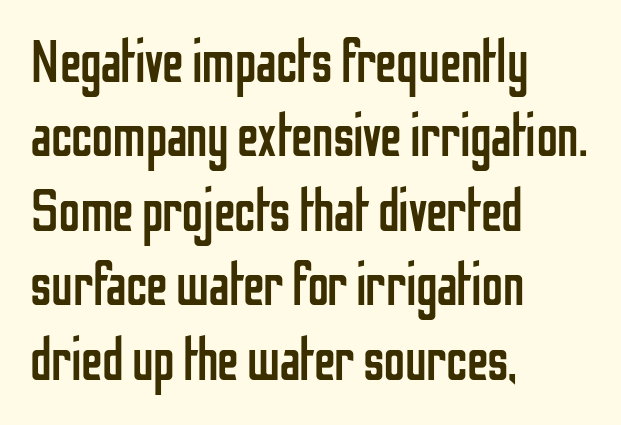
Q: Is the text bold? A: No.
Q: Is the text italic (slanted)? A: No, it is upright.
Q: Is the typeface a serif or a sans-serif typeface? A: Sans-serif.
Q: Is the text underlined? A: No.
Q: How is the paragraph aligned? A: Left-aligned.
Q: Is the spacing between letters normal or unusually wide? A: Normal.
Q: Width (condensed, normal, or wide)? A: Condensed.
Q: Stroke contrast? A: Low.
Q: x-height? A: Medium.
Q: Monospaced? A: No.
